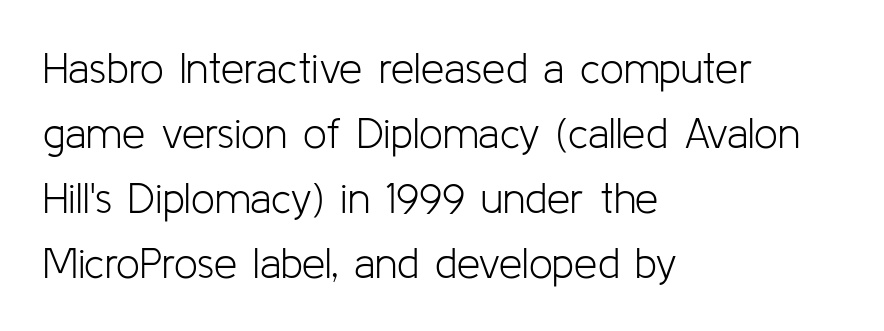
Q: Is the text bold? A: No.
Q: Is the text italic (slanted)? A: No, it is upright.
Q: Is the typeface a serif or a sans-serif typeface? A: Sans-serif.
Q: Is the text underlined? A: No.
Q: How is the paragraph aligned? A: Left-aligned.
Q: Is the spacing between letters normal or unusually wide? A: Normal.
Q: Is the spacing between lines tight, normal or loose? A: Normal.
Q: Width (condensed, normal, or wide)? A: Normal.
Q: Stroke contrast? A: Low.
Q: x-height? A: Medium.
Q: Monospaced? A: No.
